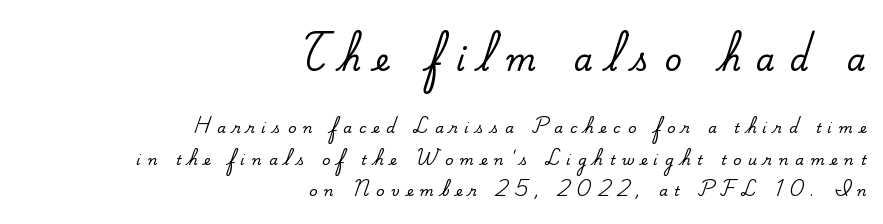
The image shows 30 px serif type; set right-aligned, loose line spacing (2.24x), unusually wide letter spacing (+0.49 em), not underlined; the first (top) block is 2.14x larger; medium stroke contrast and a small x-height.
